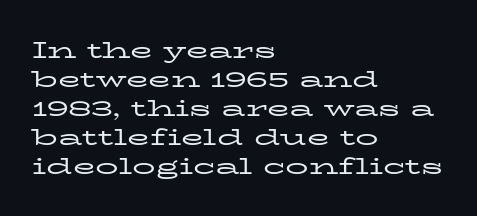
A typesetter would call this zero additional tracking. If you drew a line through each stem, it would be perfectly vertical. This block has exactly the height ordinary leading produces. Teacher's note: observe the even left margin — that is flush-left alignment. The area under the type is left untouched. This is not heavy type; no bold has been used.
